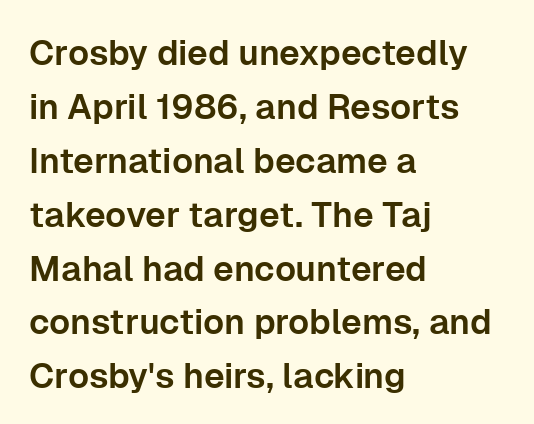
The image shows 35 px sans-serif type, upright; set left-aligned, normal line spacing (1.54x), normal letter spacing, not underlined; low stroke contrast and a medium x-height.
